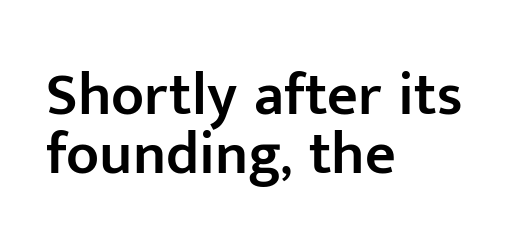
Does the leading feel generous? Not at all — it's pinched. This is the regular roman posture of the typeface. The paragraph has a hard left edge and a soft right edge. The specimen omits any rule beneath the text block's lines. This is sans-serif lettering, the kind often seen on screens and signage.
